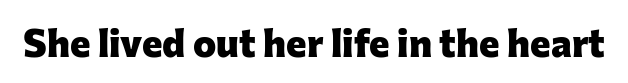
You could not count columns in this text — the font is proportionally spaced. A dark, heavy texture on the line: the type is bold. The space directly below the letters is spotless. Inter-character spacing is left at the font's built-in metrics. These lines are composed in type without serifs.
